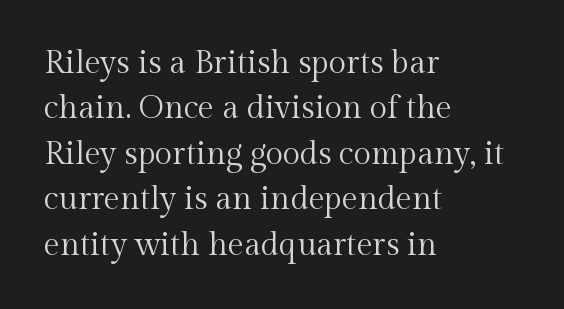
Q: Is the text bold? A: No.
Q: Is the text italic (slanted)? A: No, it is upright.
Q: Is the typeface a serif or a sans-serif typeface? A: Serif.
Q: Is the text underlined? A: No.
Q: How is the paragraph aligned? A: Left-aligned.
Q: Is the spacing between letters normal or unusually wide? A: Normal.
Q: Is the spacing between lines tight, normal or loose? A: Normal.
Q: Width (condensed, normal, or wide)? A: Normal.
Q: x-height? A: Medium.
Q: Monospaced? A: No.
